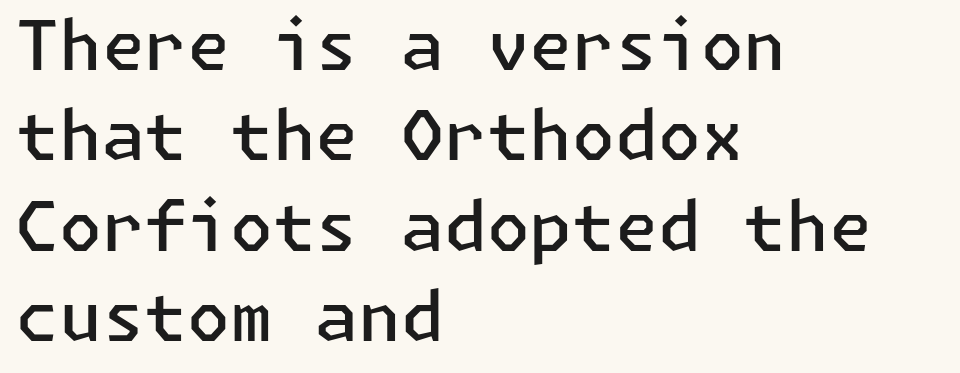
The image shows 69 px semibold sans-serif type, upright; set left-aligned, normal line spacing (1.31x), normal letter spacing, not underlined; low stroke contrast and a medium x-height.
